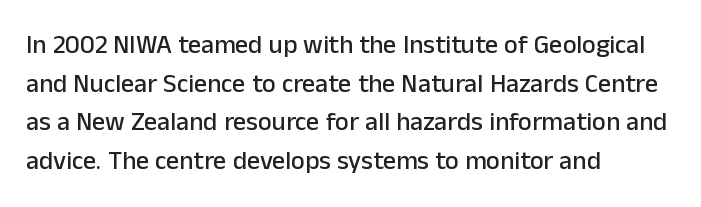
The image shows 26 px text type, upright; set left-aligned, normal line spacing (1.49x), normal letter spacing, not underlined.
